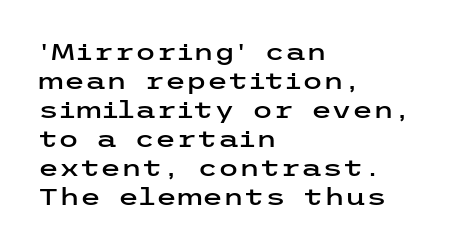
The area under the type is left untouched. Is the block centered? No — it sits flush against the left margin. Default kerning and tracking; the words read as compact shapes. Is there any slant? The stems are plumb.
